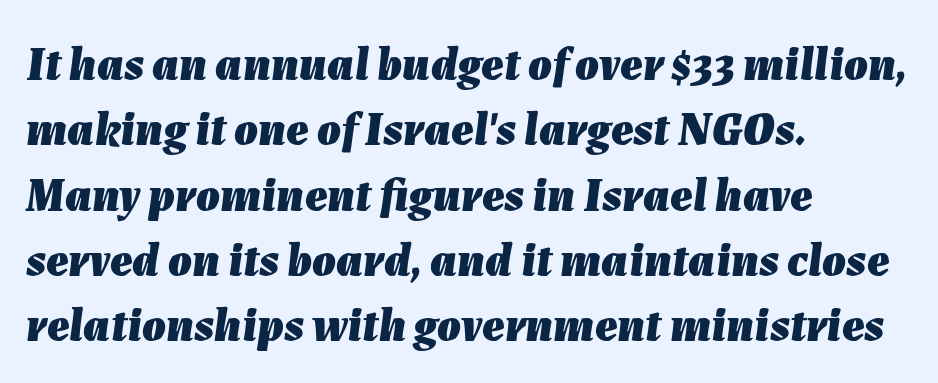
{"italic": "yes", "lean": "right", "slant_degrees": 7, "bold": "yes", "weight": "heavy", "width": "normal", "stroke_contrast": "low", "x_height": "medium", "monospaced": "no", "underline": "no", "align": "left", "line_spacing": "normal", "line_spacing_ratio": 1.39, "letter_spacing": "normal", "letter_spacing_em": 0.0, "glyph_px": 47}
